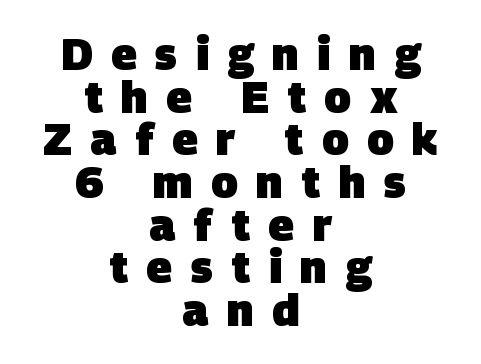
The image shows 44 px heavy sans-serif type; set centered, tight line spacing (0.97x), unusually wide letter spacing (+0.42 em), not underlined; low stroke contrast and a large x-height.
